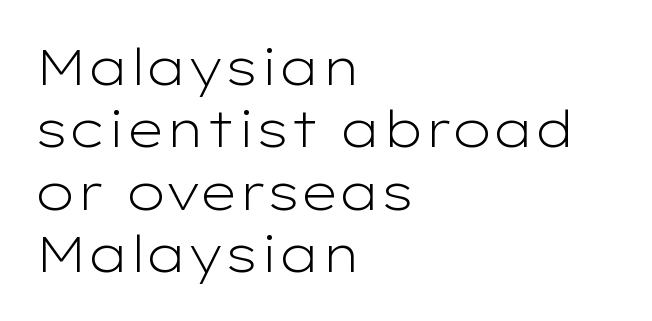
The image shows 50 px light, wide sans-serif type, upright; set left-aligned, normal line spacing (1.25x), normal letter spacing, not underlined; low stroke contrast and a medium x-height.
